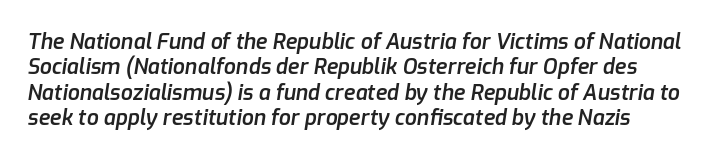
Q: Is the text bold? A: Semi-bold.
Q: Is the text italic (slanted)? A: Yes, it leans right by about 9 degrees.
Q: Is the text underlined? A: No.
Q: Is the spacing between letters normal or unusually wide? A: Normal.
